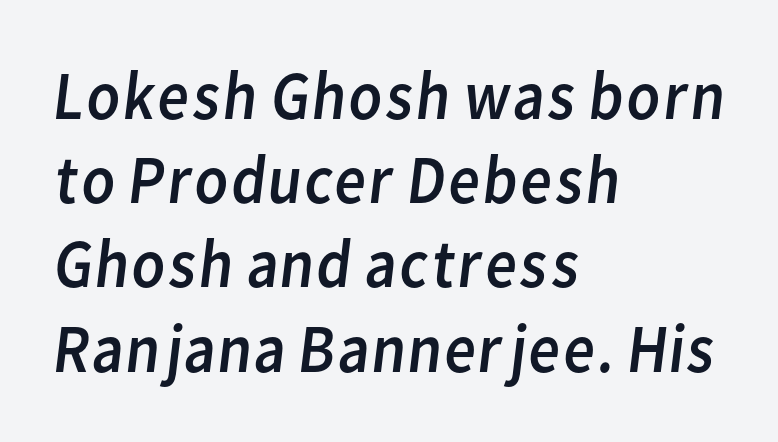
Q: Is the text bold? A: No.
Q: Is the typeface a serif or a sans-serif typeface? A: Sans-serif.
Q: Is the text underlined? A: No.
Q: How is the paragraph aligned? A: Left-aligned.
Q: Is the spacing between letters normal or unusually wide? A: Normal.
Q: Width (condensed, normal, or wide)? A: Normal.
Q: Stroke contrast? A: Low.
Q: x-height? A: Medium.
Q: Monospaced? A: No.
